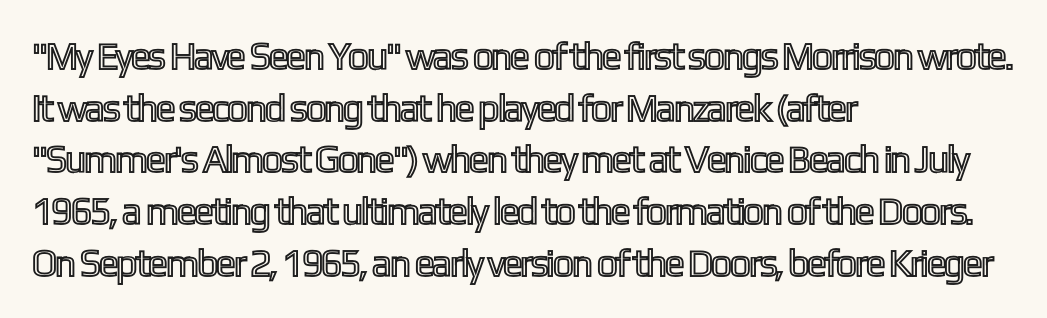
Q: Is the text italic (slanted)? A: No, it is upright.
Q: Is the text underlined? A: No.
Q: How is the paragraph aligned? A: Left-aligned.
Q: Is the spacing between letters normal or unusually wide? A: Normal.
Q: Is the spacing between lines tight, normal or loose? A: Normal.
Q: Width (condensed, normal, or wide)? A: Condensed.
Q: x-height? A: Medium.
Q: Monospaced? A: No.
